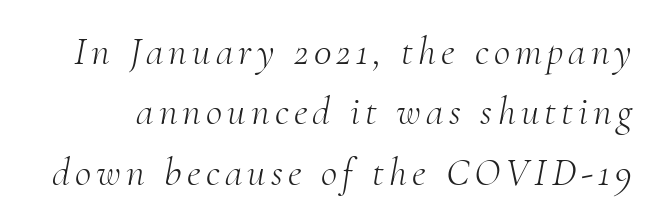
The typesetting does not lean heavy: it is not bold. No word sits above an underline. This is serif lettering, the kind often seen in printed books. This sample uses an oblique cut, with every glyph tilted off the vertical. The letters advance in unequal steps, a hallmark of proportional type. Normally led — the rows are evenly, conventionally spaced.
